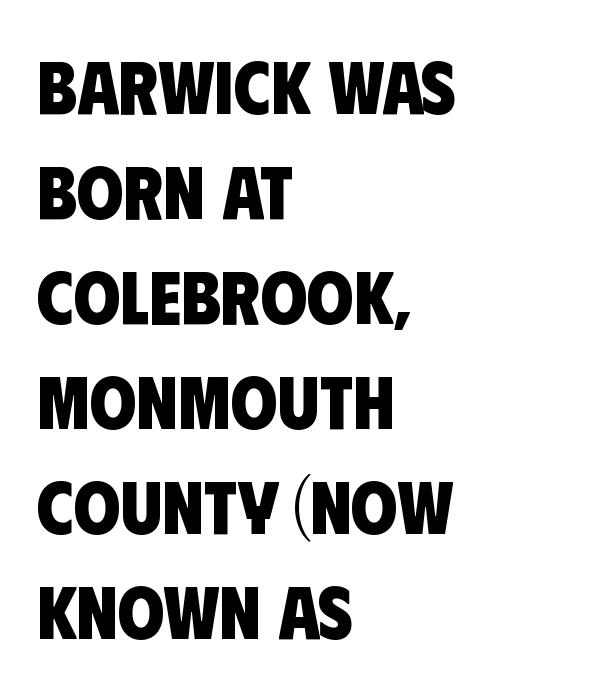
{"serif": "no", "bold": "yes", "weight": "heavy", "width": "condensed", "stroke_contrast": "low", "x_height": "large", "monospaced": "no", "underline": "no", "align": "left", "line_spacing": "normal", "line_spacing_ratio": 1.4, "letter_spacing": "normal", "letter_spacing_em": 0.0, "glyph_px": 75}
